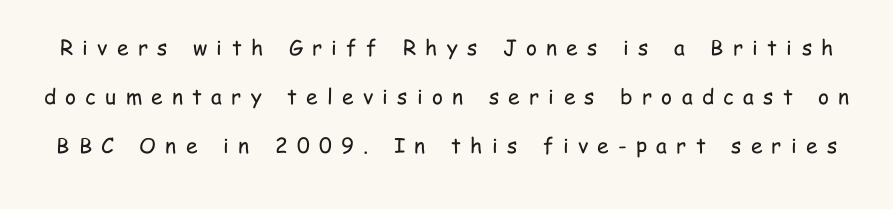
The image shows 21 px text type, upright; set loose line spacing (2.34x), unusually wide letter spacing (+0.44 em), not underlined.
